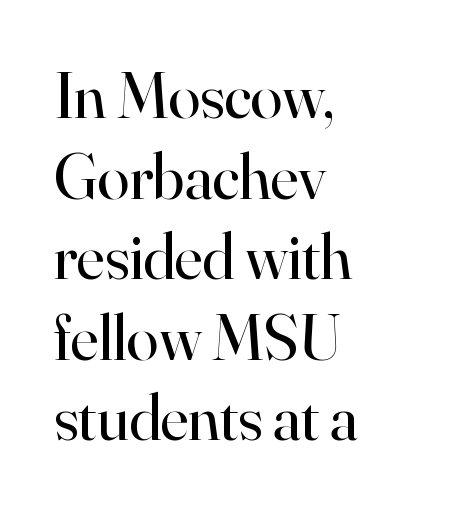
Q: Is the text bold? A: No.
Q: Is the text italic (slanted)? A: No, it is upright.
Q: Is the typeface a serif or a sans-serif typeface? A: Serif.
Q: Is the text underlined? A: No.
Q: How is the paragraph aligned? A: Left-aligned.
Q: Is the spacing between letters normal or unusually wide? A: Normal.
Q: Width (condensed, normal, or wide)? A: Normal.
Q: Stroke contrast? A: High.
Q: x-height? A: Small.
Q: Monospaced? A: No.
